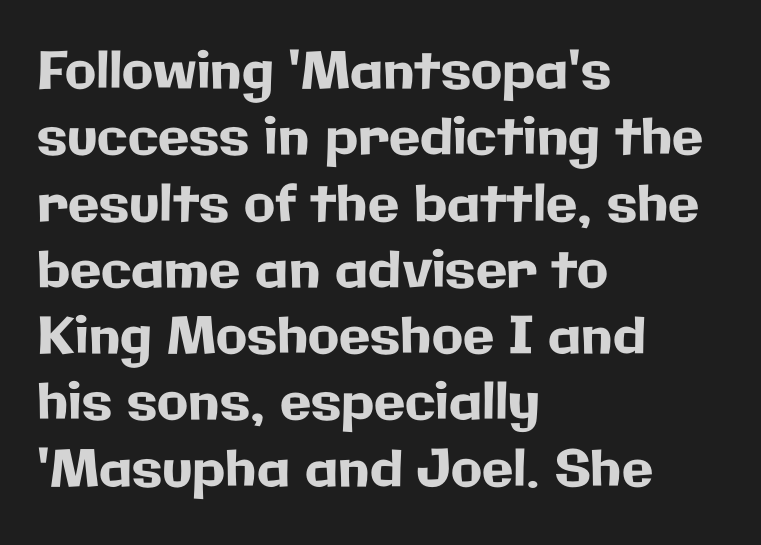
The image shows 51 px sans-serif type, upright; set left-aligned, normal line spacing (1.3x), normal letter spacing, not underlined; low stroke contrast and a medium x-height.
